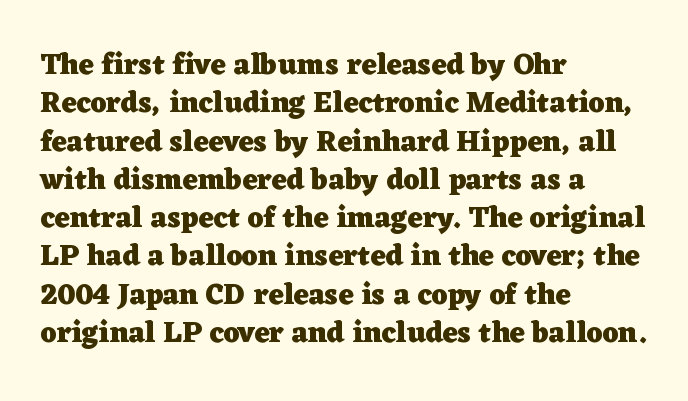
The image shows 29 px heavy, wide serif type, upright; set left-aligned, normal line spacing (1.32x), normal letter spacing, not underlined; low stroke contrast and a medium x-height.
